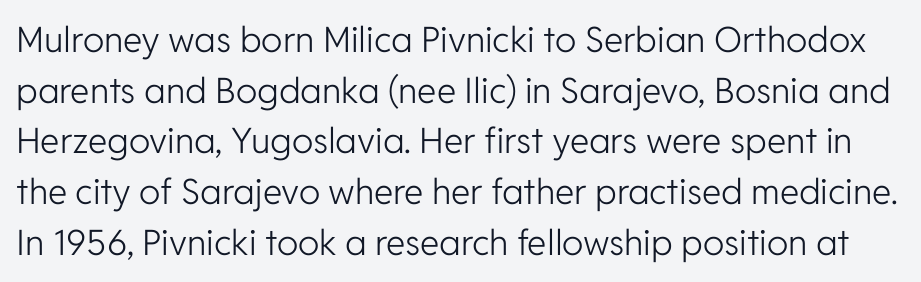
The typesetting does not lean heavy: it is not bold. Anything drawn beneath the words? Only blank space. Between one letter and the next there's only the usual sliver of space. Vertical strokes here are truly vertical. Is there much room between lines? A standard amount, neither cramped nor airy.
